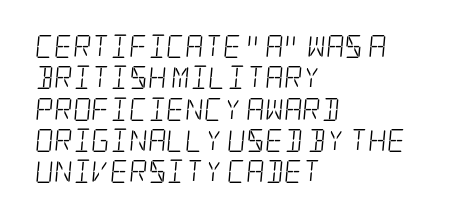
Q: Is the text bold? A: No.
Q: Is the text underlined? A: No.
Q: How is the paragraph aligned? A: Left-aligned.
Q: Is the spacing between letters normal or unusually wide? A: Normal.
Q: Is the spacing between lines tight, normal or loose? A: Normal.
